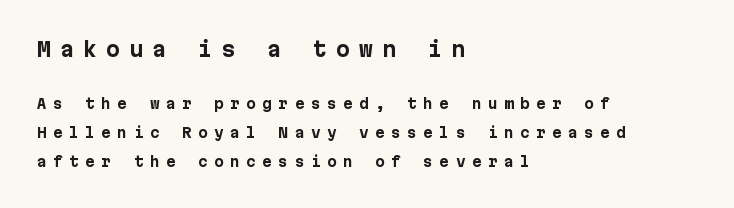
{"italic": "no", "bold": "yes", "underline": "no", "align": "left", "line_spacing": "loose", "line_spacing_ratio": 2.09, "letter_spacing": "wide", "letter_spacing_em": 0.45, "larger_block": "first", "size_ratio": 1.43, "glyph_px": 20}
